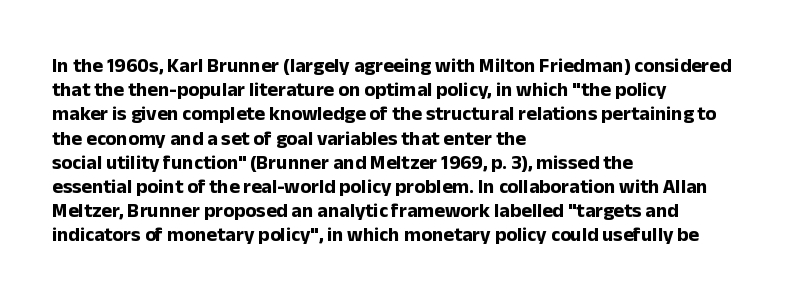
The image shows 20 px bold type, upright; set left-aligned, line spacing 1.21x, normal letter spacing, not underlined.
